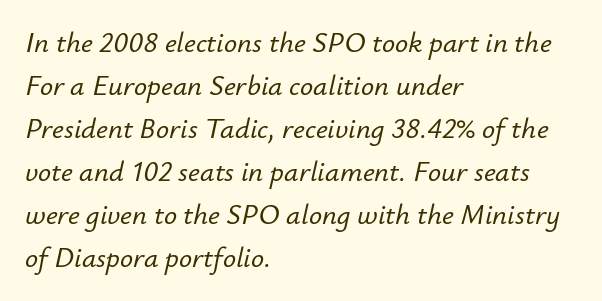
Q: Is the text italic (slanted)? A: Yes, it leans right by about 12 degrees.
Q: Is the text underlined? A: No.
Q: How is the paragraph aligned? A: Left-aligned.
Q: Is the spacing between letters normal or unusually wide? A: Normal.
Q: Is the spacing between lines tight, normal or loose? A: Normal.
Q: Width (condensed, normal, or wide)? A: Normal.
Q: Stroke contrast? A: Low.
Q: x-height? A: Small.
Q: Monospaced? A: No.
